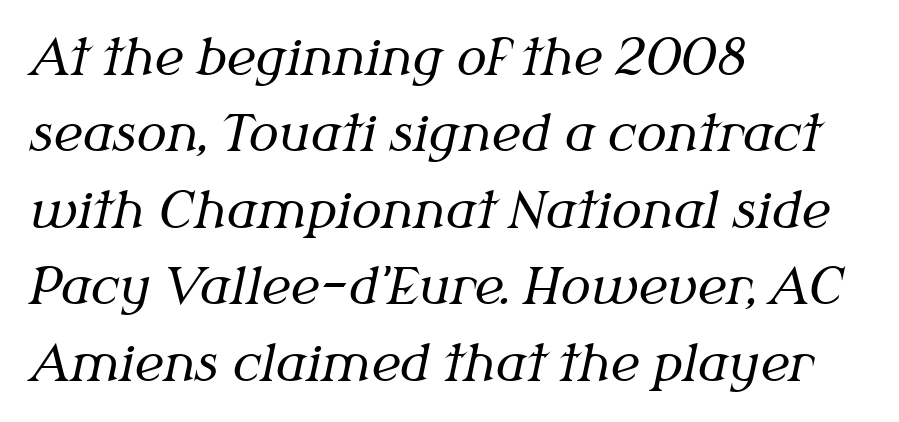
{"serif": "yes", "italic": "yes", "lean": "right", "slant_degrees": 12, "bold": "no", "weight": "regular", "width": "normal", "stroke_contrast": "medium", "x_height": "medium", "monospaced": "no", "underline": "no", "align": "left", "line_spacing": "normal", "line_spacing_ratio": 1.53, "letter_spacing": "normal", "letter_spacing_em": 0.0, "glyph_px": 50}
